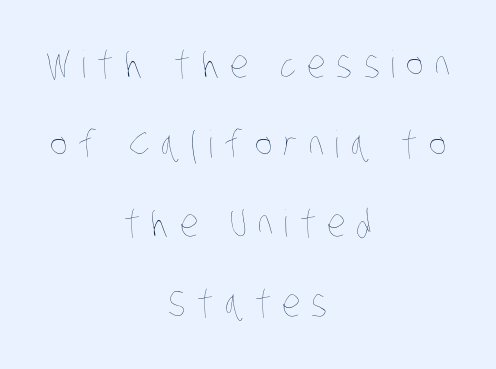
{"bold": "no", "weight": "thin", "width": "condensed", "stroke_contrast": "low", "x_height": "large", "monospaced": "no", "underline": "no", "align": "center", "line_spacing": "loose", "line_spacing_ratio": 2.15, "letter_spacing": "wide", "letter_spacing_em": 0.3, "glyph_px": 37}
